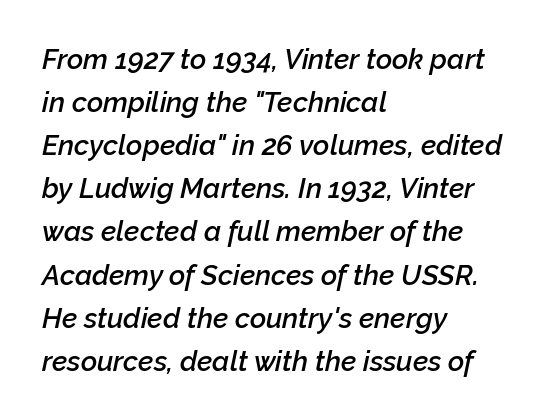
Q: Is the text bold? A: Semi-bold.
Q: Is the text italic (slanted)? A: Yes, it leans right by about 12 degrees.
Q: Is the text underlined? A: No.
Q: How is the paragraph aligned? A: Left-aligned.
Q: Is the spacing between letters normal or unusually wide? A: Normal.
Q: Is the spacing between lines tight, normal or loose? A: Normal.
Q: Width (condensed, normal, or wide)? A: Normal.
Q: Stroke contrast? A: Low.
Q: x-height? A: Medium.
Q: Monospaced? A: No.
